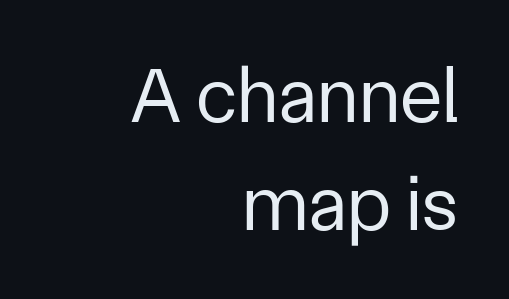
Q: Is the text bold? A: No.
Q: Is the text italic (slanted)? A: No, it is upright.
Q: Is the typeface a serif or a sans-serif typeface? A: Sans-serif.
Q: Is the text underlined? A: No.
Q: How is the paragraph aligned? A: Right-aligned.
Q: Is the spacing between letters normal or unusually wide? A: Normal.
Q: Is the spacing between lines tight, normal or loose? A: Normal.
Q: Width (condensed, normal, or wide)? A: Normal.
Q: Stroke contrast? A: Low.
Q: x-height? A: Medium.
Q: Monospaced? A: No.
